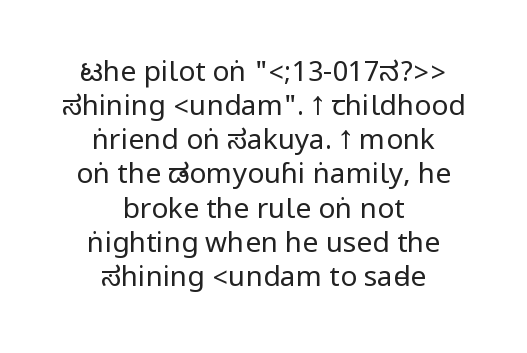
The image shows 28 px regular-weight, condensed sans-serif type, upright; set centered, line spacing 1.22x, normal letter spacing, not underlined; low stroke contrast.
